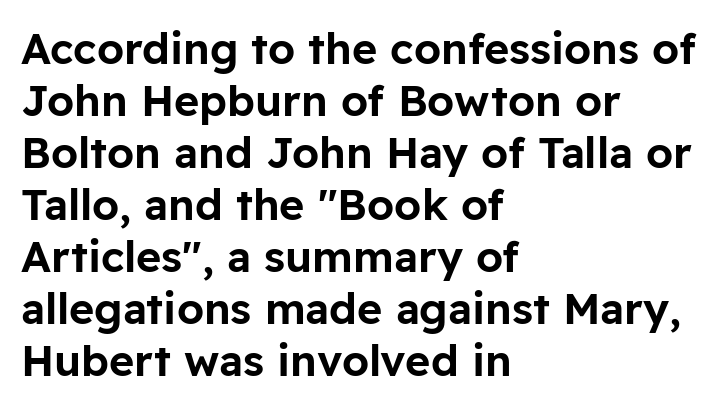
Q: Is the text italic (slanted)? A: No, it is upright.
Q: Is the typeface a serif or a sans-serif typeface? A: Sans-serif.
Q: Is the text underlined? A: No.
Q: How is the paragraph aligned? A: Left-aligned.
Q: Is the spacing between letters normal or unusually wide? A: Normal.
Q: Width (condensed, normal, or wide)? A: Normal.
Q: Stroke contrast? A: Low.
Q: x-height? A: Medium.
Q: Monospaced? A: No.
